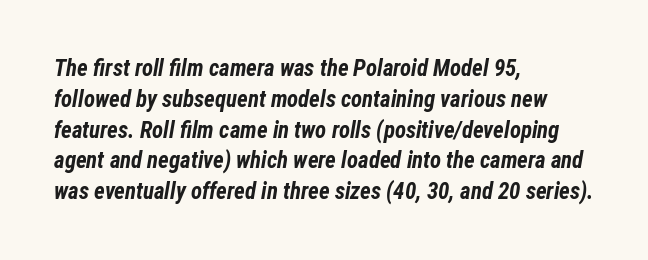
Q: Is the text bold? A: Yes.
Q: Is the text italic (slanted)? A: Yes, it leans right by about 12 degrees.
Q: Is the text underlined? A: No.
Q: How is the paragraph aligned? A: Left-aligned.
Q: Is the spacing between letters normal or unusually wide? A: Normal.
Q: Is the spacing between lines tight, normal or loose? A: Normal.
